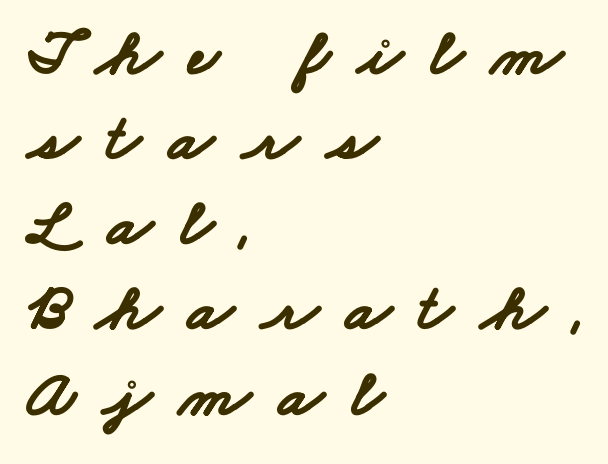
The face used here is proportionally spaced, like ordinary book or web type. The letterforms stand isolated, each surrounded by extra space. The area under the type is left untouched. The characters display no serif detailing; their extremities are plain. Bold? Absolutely — the strokes are thick and heavy. Alignment: flush left.
